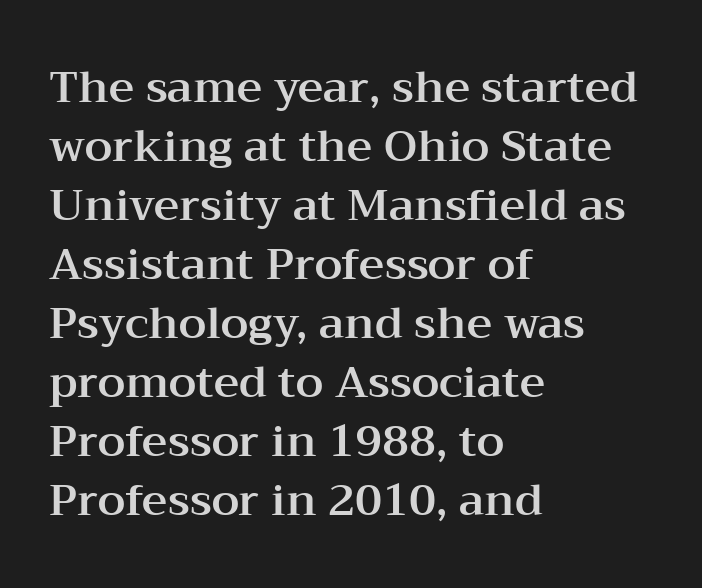
The image shows 44 px wide serif type, upright; set left-aligned, normal line spacing (1.34x), normal letter spacing, not underlined; medium stroke contrast and a medium x-height.
